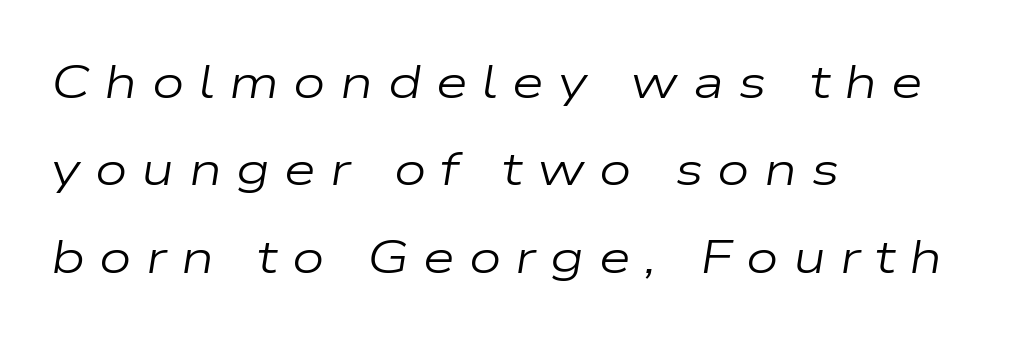
{"italic": "yes", "lean": "right", "slant_degrees": 9, "bold": "no", "weight": "regular", "width": "wide", "stroke_contrast": "low", "x_height": "medium", "monospaced": "no", "underline": "no", "align": "left", "line_spacing": "loose", "line_spacing_ratio": 1.9, "letter_spacing": "wide", "letter_spacing_em": 0.31, "glyph_px": 46}
